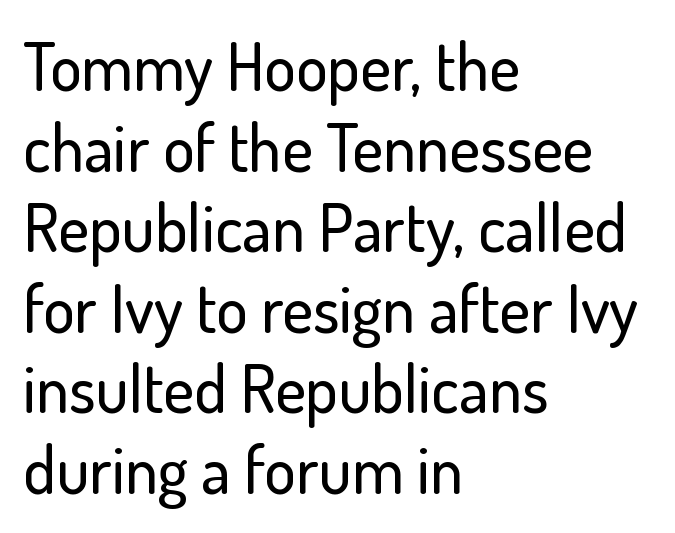
The image shows 66 px sans-serif type, upright; set left-aligned, line spacing 1.22x, normal letter spacing, not underlined; low stroke contrast and a small x-height.
